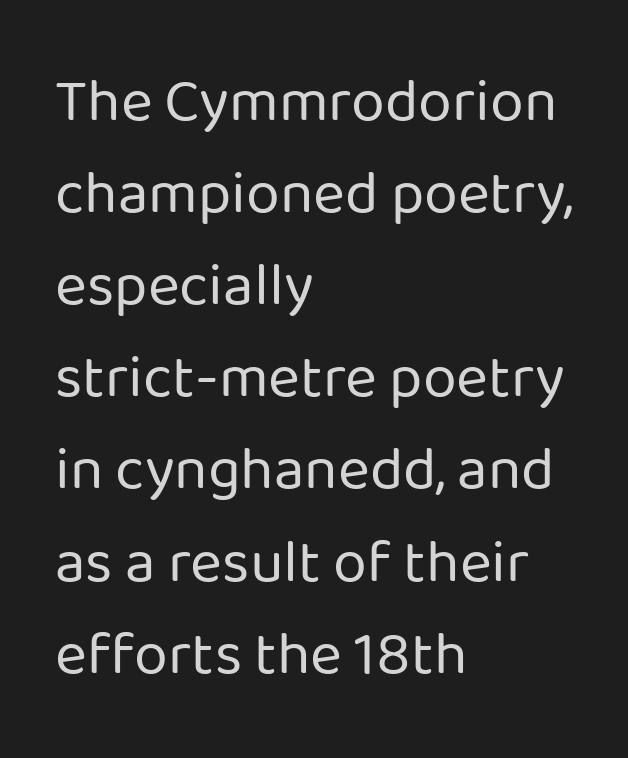
{"serif": "no", "italic": "no", "bold": "no", "weight": "regular", "width": "normal", "stroke_contrast": "low", "x_height": "medium", "monospaced": "no", "underline": "no", "align": "left", "line_spacing": "normal", "line_spacing_ratio": 1.51, "letter_spacing": "normal", "letter_spacing_em": 0.0, "glyph_px": 61}
